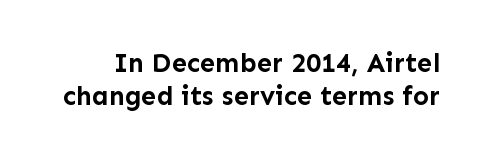
Each row of text sits above clean, open space. The specimen reads as upright at a glance. These lines keep a tight, regular rhythm from letter to letter. These words are printed bold, with thick strokes throughout.
